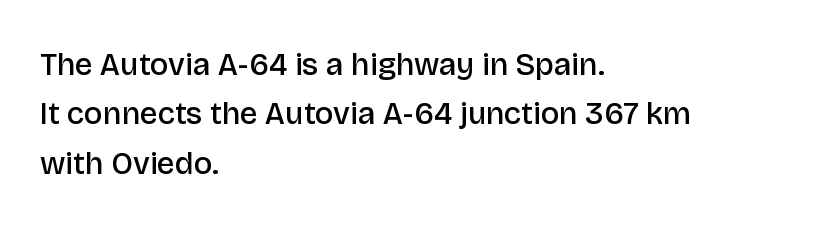
{"serif": "no", "italic": "no", "bold": "semi", "weight": "semibold", "width": "normal", "stroke_contrast": "low", "x_height": "large", "monospaced": "no", "underline": "no", "align": "left", "line_spacing": "normal", "line_spacing_ratio": 1.59, "letter_spacing": "normal", "letter_spacing_em": 0.0, "glyph_px": 31}
